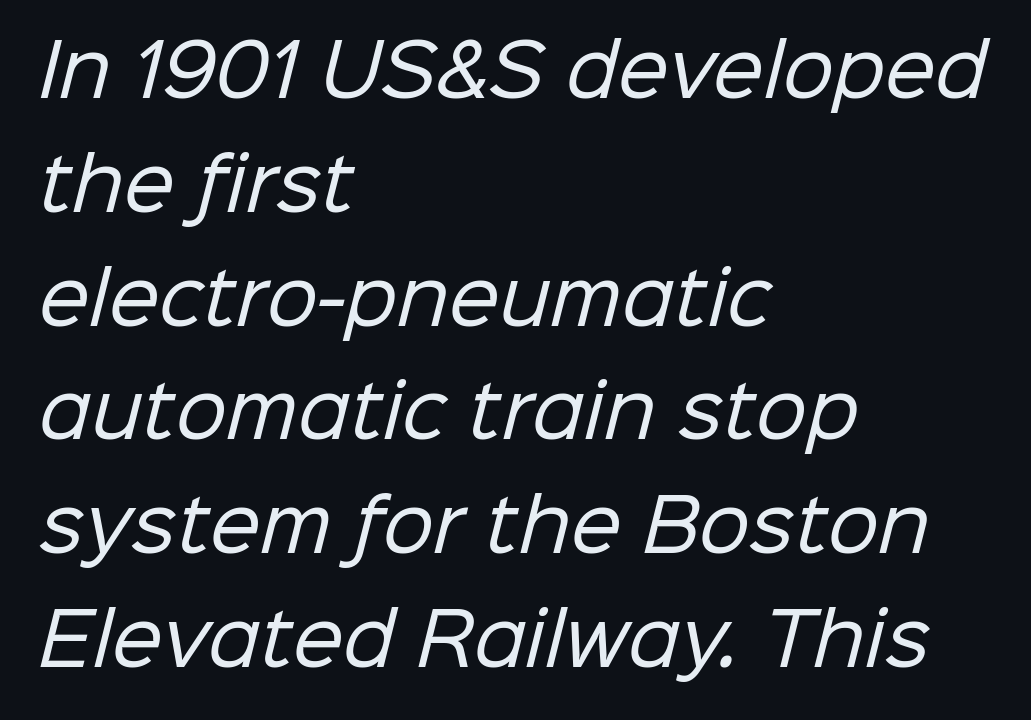
{"serif": "no", "bold": "no", "weight": "regular", "width": "normal", "stroke_contrast": "low", "x_height": "medium", "monospaced": "no", "underline": "no", "align": "left", "line_spacing": "normal", "line_spacing_ratio": 1.58, "letter_spacing": "normal", "letter_spacing_em": 0.0, "glyph_px": 72}
